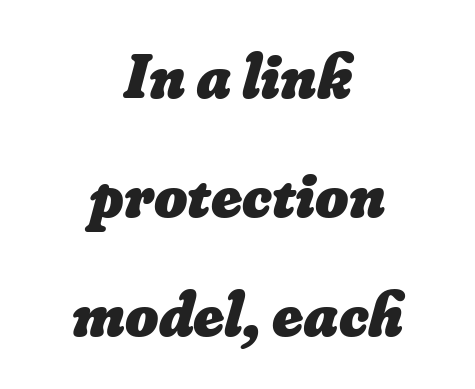
Q: Is the text bold? A: Yes.
Q: Is the text underlined? A: No.
Q: How is the paragraph aligned? A: Centered.
Q: Is the spacing between letters normal or unusually wide? A: Normal.
Q: Width (condensed, normal, or wide)? A: Normal.
Q: Stroke contrast? A: Low.
Q: x-height? A: Small.
Q: Monospaced? A: No.
